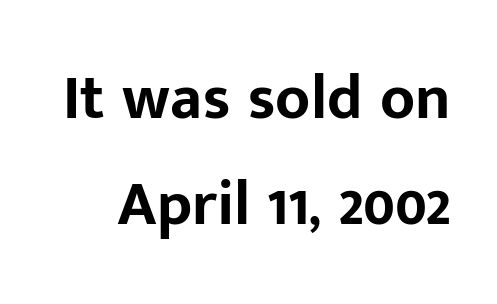
Unlike a traditional serif, this face leaves its strokes unadorned. No extra tracking has been applied to these lines. Thick stems and heavy bowls — unmistakably bold. Summary of vertical rhythm: regular, with standard interline spacing. These lines are rendered in a variable-pitch font.
